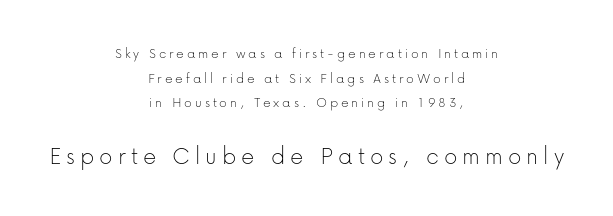
The image shows 26 px text type, upright; set centered, normal line spacing (1.64x), not underlined; the second (bottom) block is 1.73x larger.
